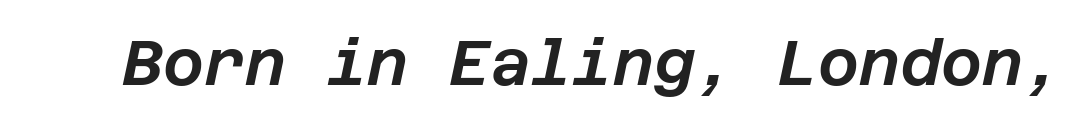
{"italic": "yes", "lean": "right", "slant_degrees": 12, "width": "normal", "stroke_contrast": "low", "x_height": "large", "underline": "no", "letter_spacing": "normal", "letter_spacing_em": 0.0, "glyph_px": 63}
